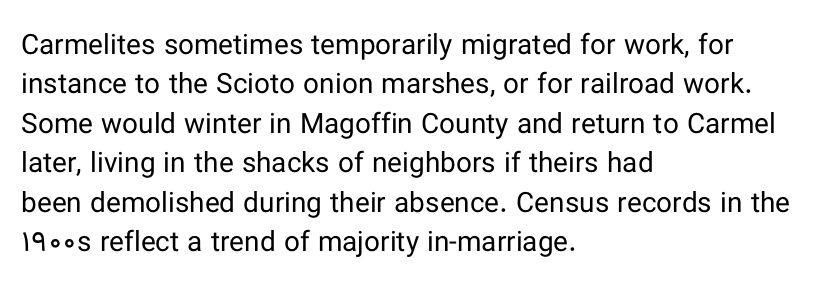
{"serif": "no", "italic": "no", "bold": "no", "weight": "regular", "width": "normal", "stroke_contrast": "low", "x_height": "medium", "monospaced": "no", "underline": "no", "align": "left", "line_spacing": "normal", "line_spacing_ratio": 1.41, "letter_spacing": "normal", "letter_spacing_em": 0.0, "glyph_px": 28}
